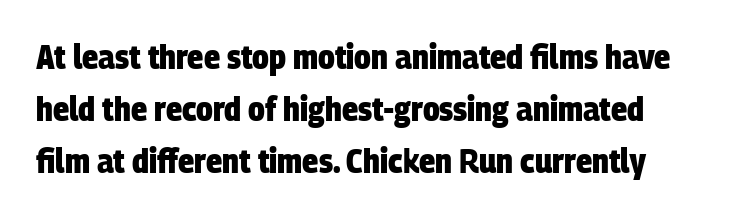
Q: Is the text bold? A: Yes.
Q: Is the typeface a serif or a sans-serif typeface? A: Sans-serif.
Q: Is the text underlined? A: No.
Q: Is the spacing between letters normal or unusually wide? A: Normal.
Q: Is the spacing between lines tight, normal or loose? A: Normal.
Q: Width (condensed, normal, or wide)? A: Condensed.
Q: Stroke contrast? A: Low.
Q: x-height? A: Large.
Q: Monospaced? A: No.
